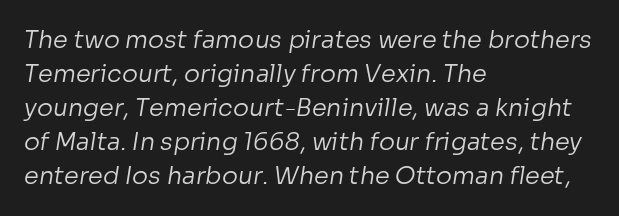
Q: Is the text bold? A: No.
Q: Is the text underlined? A: No.
Q: How is the paragraph aligned? A: Left-aligned.
Q: Is the spacing between letters normal or unusually wide? A: Normal.
Q: Is the spacing between lines tight, normal or loose? A: Normal.
